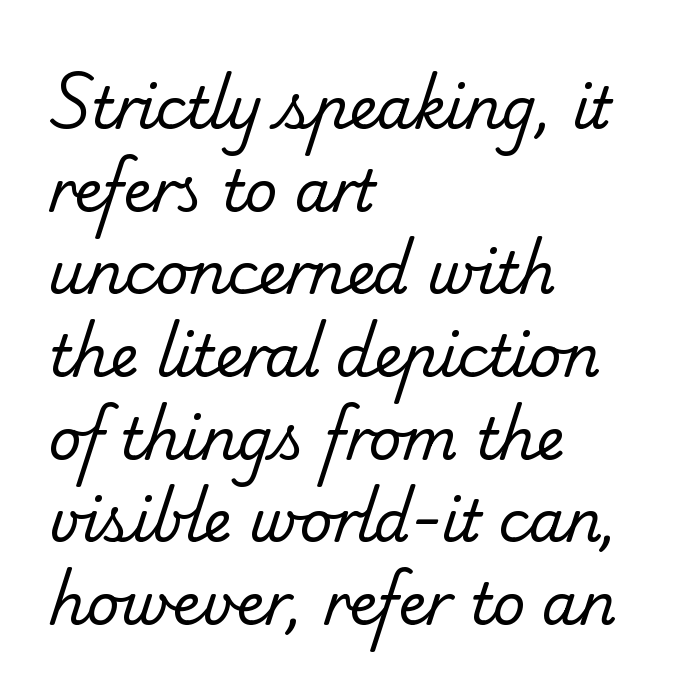
{"serif": "yes", "bold": "no", "weight": "regular", "width": "normal", "stroke_contrast": "low", "x_height": "small", "monospaced": "no", "underline": "no", "align": "left", "line_spacing": "normal", "line_spacing_ratio": 1.45, "letter_spacing": "normal", "letter_spacing_em": 0.0, "glyph_px": 57}
